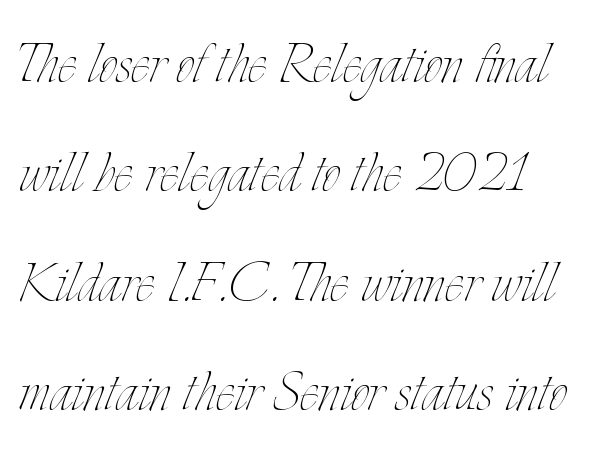
Baseline-to-baseline distance is the conventional proportion of letter height. Short note: letters normally spaced. Note the varied advance widths — an 'i' is clearly narrower than an 'm'.
